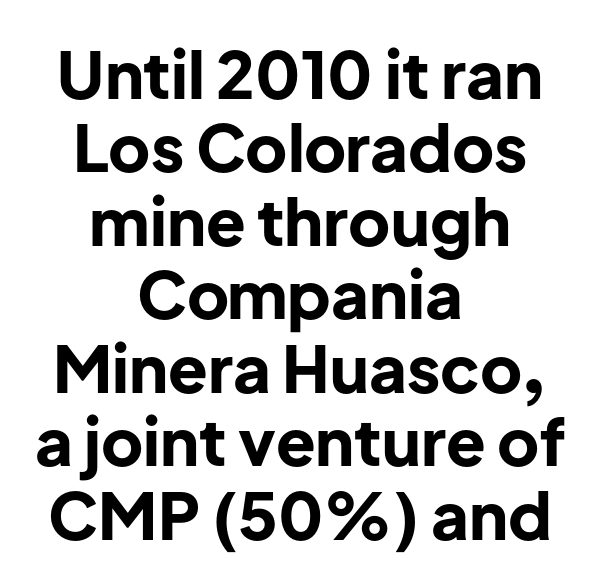
Q: Is the text bold? A: Yes.
Q: Is the text italic (slanted)? A: No, it is upright.
Q: Is the typeface a serif or a sans-serif typeface? A: Sans-serif.
Q: Is the text underlined? A: No.
Q: How is the paragraph aligned? A: Centered.
Q: Is the spacing between letters normal or unusually wide? A: Normal.
Q: Is the spacing between lines tight, normal or loose? A: Tight.
Q: Width (condensed, normal, or wide)? A: Normal.
Q: Stroke contrast? A: Low.
Q: x-height? A: Medium.
Q: Monospaced? A: No.
